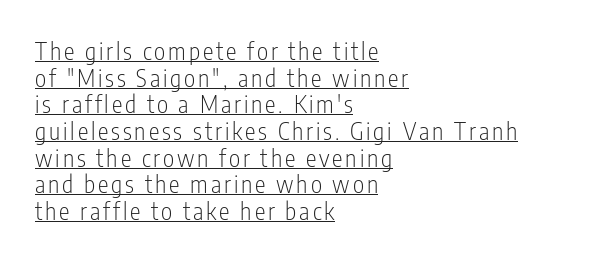
Q: Is the text bold? A: No.
Q: Is the text italic (slanted)? A: No, it is upright.
Q: Is the text underlined? A: Yes.
Q: How is the paragraph aligned? A: Left-aligned.
Q: Is the spacing between lines tight, normal or loose? A: Tight.
